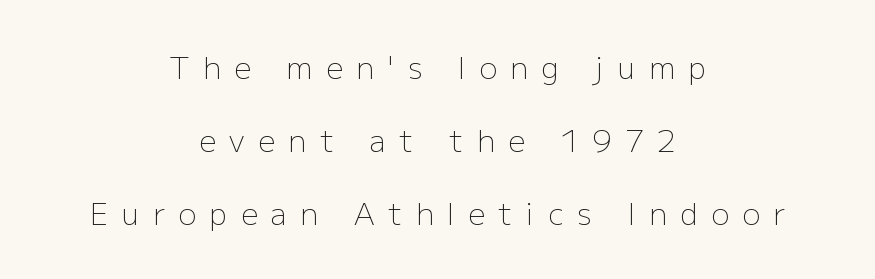
Q: Is the text bold? A: No.
Q: Is the text italic (slanted)? A: No, it is upright.
Q: Is the typeface a serif or a sans-serif typeface? A: Sans-serif.
Q: Is the text underlined? A: No.
Q: How is the paragraph aligned? A: Centered.
Q: Is the spacing between letters normal or unusually wide? A: Unusually wide.
Q: Is the spacing between lines tight, normal or loose? A: Loose.
Q: Width (condensed, normal, or wide)? A: Normal.
Q: Stroke contrast? A: Low.
Q: x-height? A: Medium.
Q: Monospaced? A: No.
